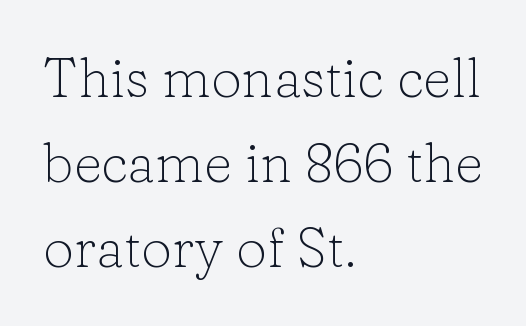
{"serif": "yes", "italic": "no", "bold": "no", "weight": "light", "width": "normal", "stroke_contrast": "low", "x_height": "medium", "monospaced": "no", "underline": "no", "align": "left", "line_spacing": "normal", "line_spacing_ratio": 1.55, "letter_spacing": "normal", "letter_spacing_em": 0.0, "glyph_px": 55}
